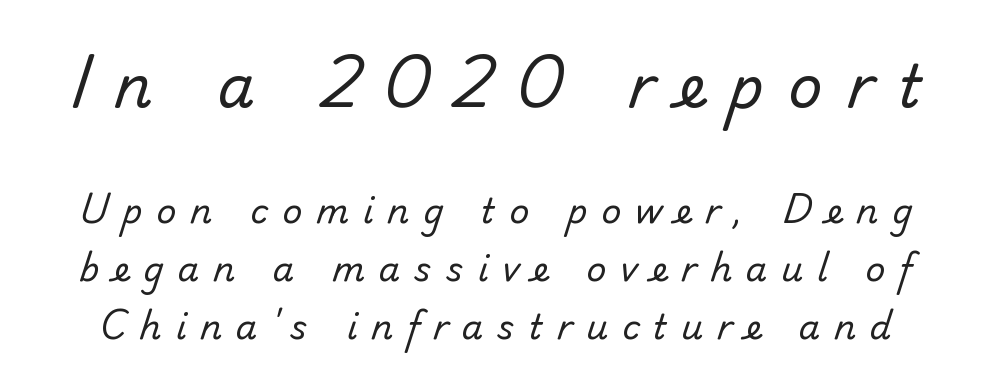
The glyphs in this specimen are sans serif. Plain, unruled lines of type. Proportional: the letters do not fall into vertical columns. Heaviness? Minimal to ordinary, like unemphasized prose. Size hierarchy here favors the leading block over the trailing one.
